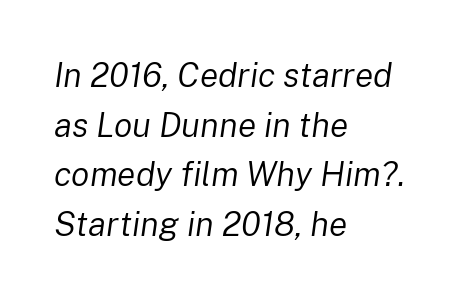
Q: Is the text bold? A: No.
Q: Is the text italic (slanted)? A: Yes, it leans right by about 8 degrees.
Q: Is the text underlined? A: No.
Q: How is the paragraph aligned? A: Left-aligned.
Q: Is the spacing between letters normal or unusually wide? A: Normal.
Q: Is the spacing between lines tight, normal or loose? A: Normal.
Q: Width (condensed, normal, or wide)? A: Normal.
Q: Stroke contrast? A: Low.
Q: x-height? A: Medium.
Q: Monospaced? A: No.
